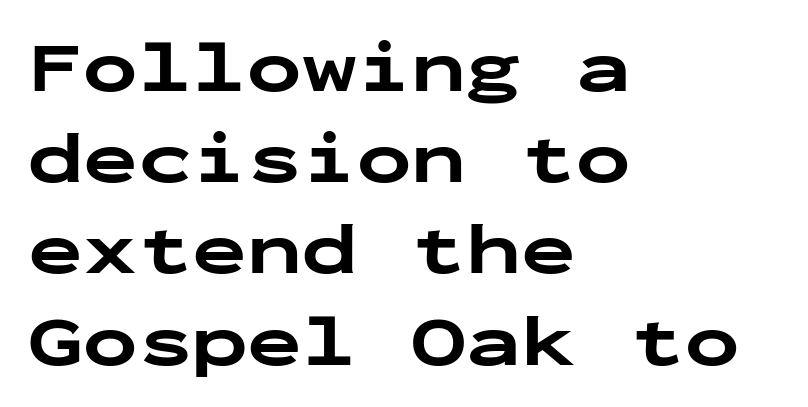
{"serif": "no", "italic": "no", "bold": "yes", "weight": "bold", "width": "wide", "stroke_contrast": "low", "x_height": "medium", "monospaced": "yes", "underline": "no", "align": "left", "line_spacing": "normal", "line_spacing_ratio": 1.25, "letter_spacing": "normal", "letter_spacing_em": 0.0, "glyph_px": 73}
